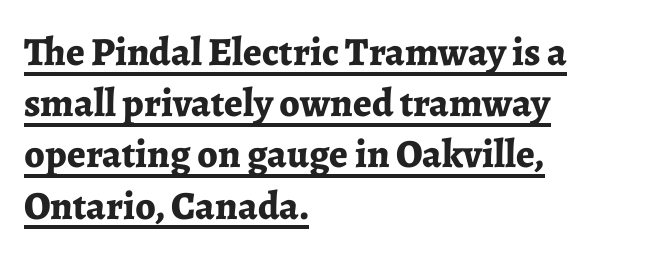
Heft: maximum for text — a bold. The rendering uses natural spacing where letterforms have individual widths. If you drew a line through each stem, it would be perfectly vertical. Is there much room between lines? A standard amount, neither cramped nor airy. A student would call this left alignment; a typographer would say flush left, rag right.
